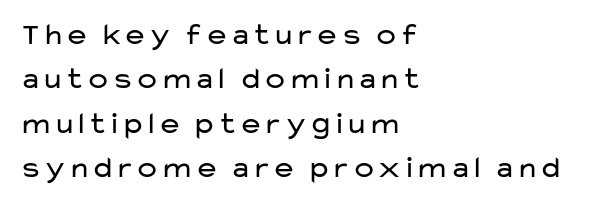
Q: Is the text bold? A: No.
Q: Is the text italic (slanted)? A: No, it is upright.
Q: Is the typeface a serif or a sans-serif typeface? A: Sans-serif.
Q: Is the text underlined? A: No.
Q: How is the paragraph aligned? A: Left-aligned.
Q: Is the spacing between letters normal or unusually wide? A: Normal.
Q: Is the spacing between lines tight, normal or loose? A: Normal.
Q: Width (condensed, normal, or wide)? A: Wide.
Q: Stroke contrast? A: Low.
Q: x-height? A: Medium.
Q: Monospaced? A: No.
